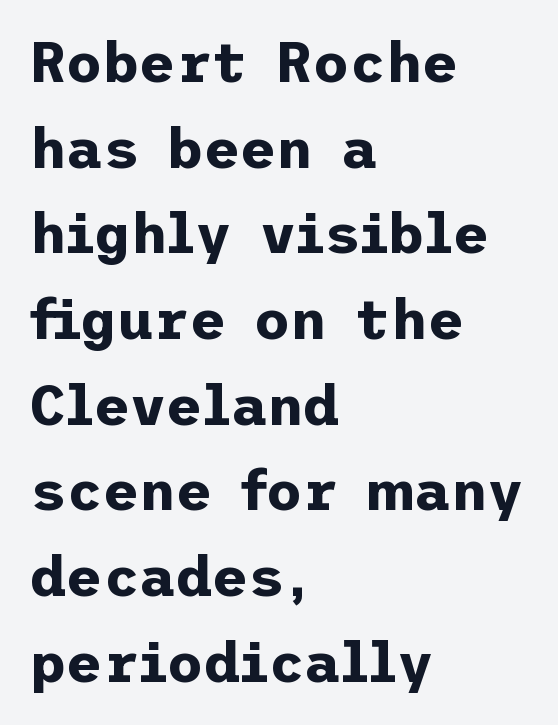
Each row of text sits above clean, open space. Typesetter's note: full bold, strokes at maximum text heaviness. The designer left line spacing at the default. The font family rendered here belongs to the sans-serif group. Observe the ordinary spacing: letters are neighbours, not strangers.
